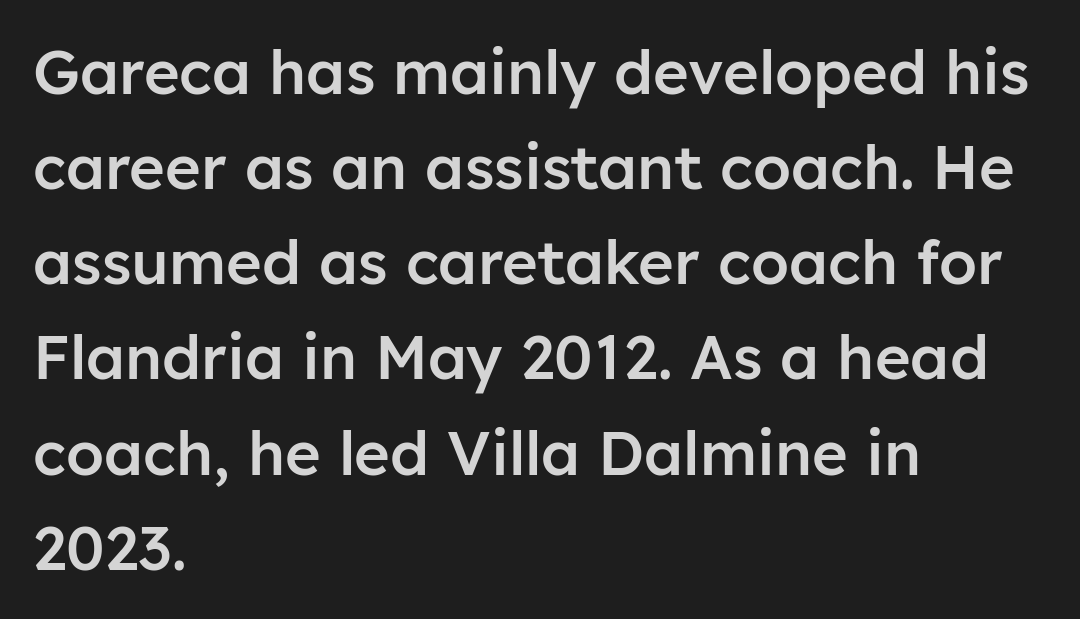
Q: Is the text bold? A: Semi-bold.
Q: Is the text italic (slanted)? A: No, it is upright.
Q: Is the typeface a serif or a sans-serif typeface? A: Sans-serif.
Q: Is the text underlined? A: No.
Q: How is the paragraph aligned? A: Left-aligned.
Q: Is the spacing between letters normal or unusually wide? A: Normal.
Q: Is the spacing between lines tight, normal or loose? A: Normal.
Q: Width (condensed, normal, or wide)? A: Normal.
Q: Stroke contrast? A: Low.
Q: x-height? A: Medium.
Q: Monospaced? A: No.
